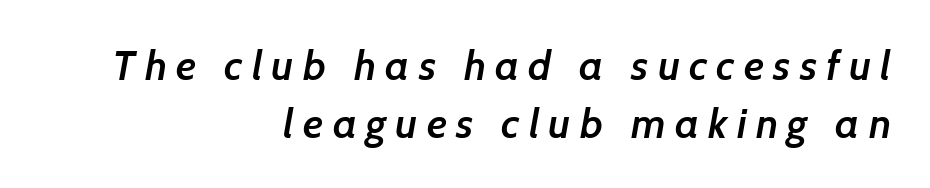
{"serif": "no", "bold": "semi", "weight": "semibold", "width": "normal", "stroke_contrast": "low", "x_height": "medium", "monospaced": "no", "underline": "no", "align": "right", "line_spacing": "normal", "line_spacing_ratio": 1.37, "letter_spacing": "wide", "letter_spacing_em": 0.22, "glyph_px": 42}
